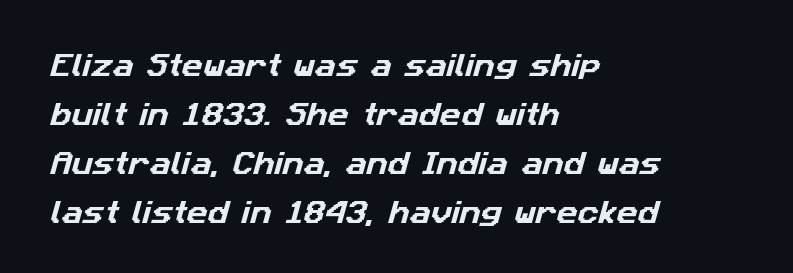
The rendering anchors every line to the left-hand side. The letterforms sit shoulder to shoulder at normal distance. The space beneath each line is pristine and unruled.
